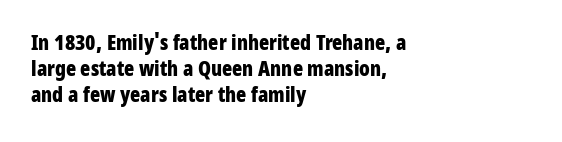
The letters stand upright; this is a roman face. Every row of glyphs begins at an identical x-position on the left. Between one letter and the next there's only the usual sliver of space. Caption: bold face, heavy strokes.
